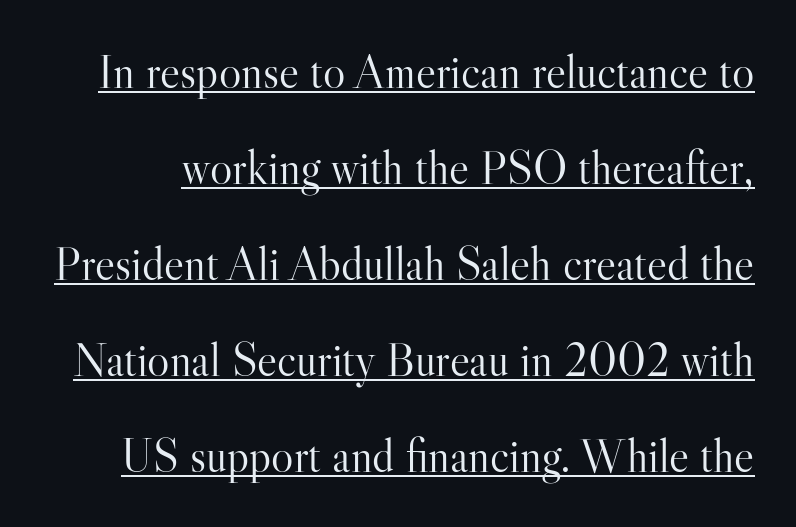
Q: Is the text bold? A: No.
Q: Is the text italic (slanted)? A: No, it is upright.
Q: Is the typeface a serif or a sans-serif typeface? A: Serif.
Q: Is the text underlined? A: Yes.
Q: Is the spacing between letters normal or unusually wide? A: Normal.
Q: Is the spacing between lines tight, normal or loose? A: Loose.
Q: Width (condensed, normal, or wide)? A: Normal.
Q: Stroke contrast? A: High.
Q: x-height? A: Small.
Q: Monospaced? A: No.
